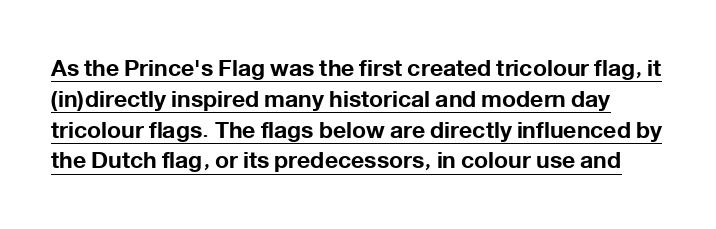
Compared with undecorated copy, this sample adds a rule below the words. Emphasis by weight is at full strength: bold. Normally led — the rows are evenly, conventionally spaced. The letters sit at their default tracking, neither squeezed nor spread. Nope, not italic — everything's standing straight.
